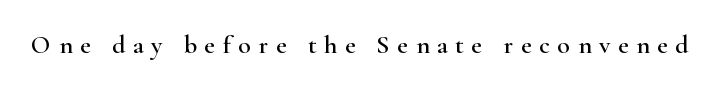
No word sits above an underline. This sample uses an upright cut, with every glyph sitting square on the baseline. A typesetter would call this heavily tracked-out type.
